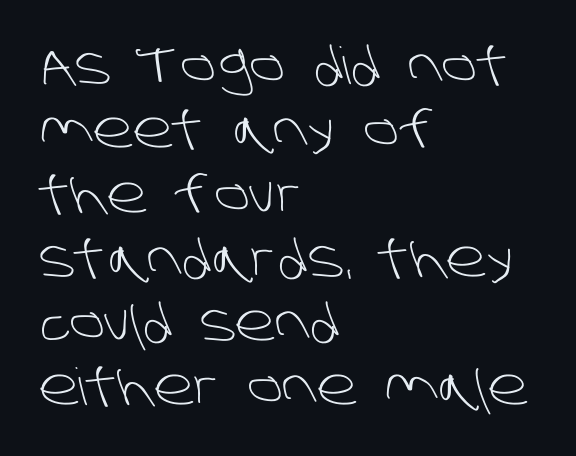
The image shows 51 px light sans-serif type; set left-aligned, normal line spacing (1.26x), normal letter spacing, not underlined; low stroke contrast and a large x-height.
